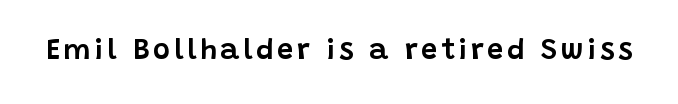
Rule under the text: the space is simply empty. You can tell it's not italic because the verticals are truly vertical. The text was rendered using a sans face with plain stroke endings. The rendering uses natural spacing where letterforms have individual widths.
